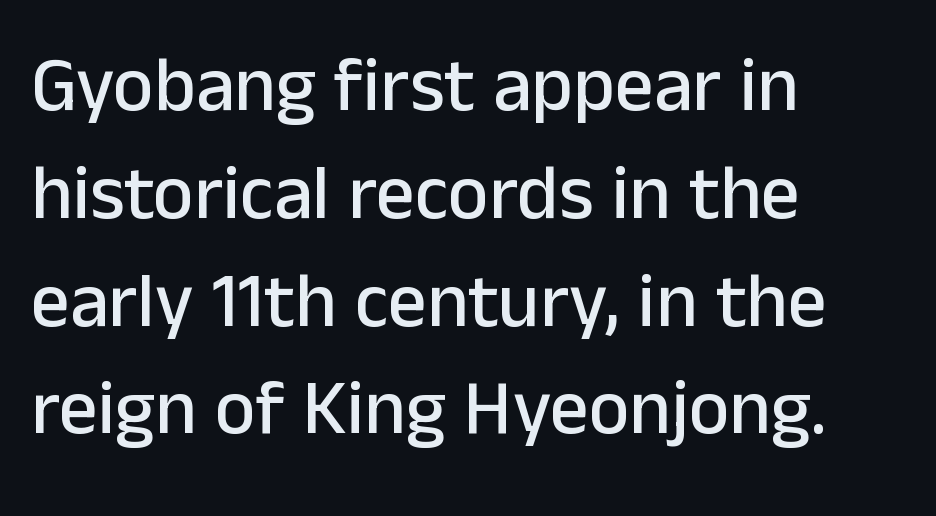
{"serif": "no", "italic": "no", "width": "normal", "stroke_contrast": "low", "x_height": "medium", "monospaced": "no", "underline": "no", "align": "left", "line_spacing": "normal", "line_spacing_ratio": 1.4, "letter_spacing": "normal", "letter_spacing_em": 0.0, "glyph_px": 77}
